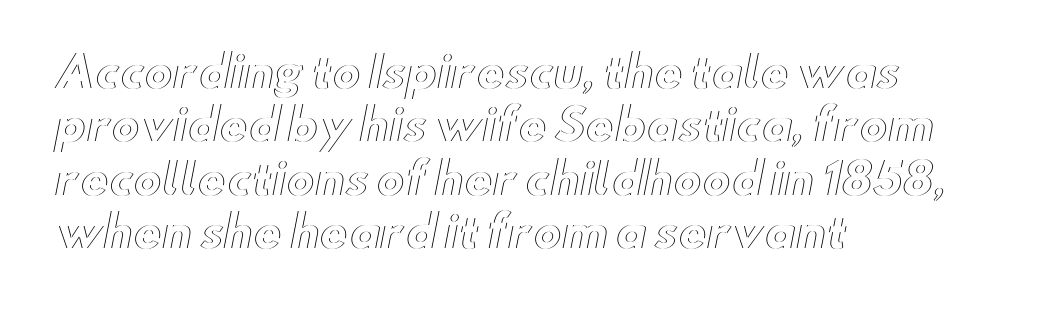
{"width": "wide", "x_height": "small", "monospaced": "no", "underline": "no", "align": "left", "line_spacing_ratio": 1.24, "letter_spacing": "normal", "letter_spacing_em": 0.0, "glyph_px": 43}
